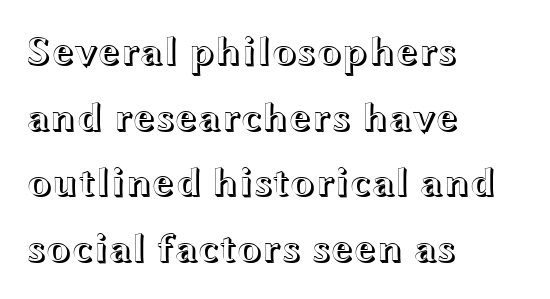
Posture: vertical. The passage shown stacks its lines at a standard gap. The words here are not underlined. The type is set solid horizontally, with unmodified tracking. Visually the block forms a straight wall on the left and a jagged coastline on the right. A typesetter would call this proportional, since set widths differ per character.
